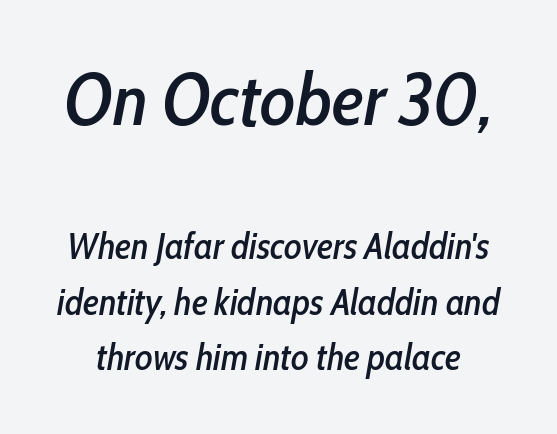
Q: Is the text italic (slanted)? A: Yes, it leans right by about 10 degrees.
Q: Is the text underlined? A: No.
Q: Is the spacing between letters normal or unusually wide? A: Normal.
Q: Is the spacing between lines tight, normal or loose? A: Normal.
Q: Which block of text is set in a larger size, the first (top) or the second (bottom)? A: The first (top) one.
Q: Width (condensed, normal, or wide)? A: Condensed.
Q: Stroke contrast? A: Low.
Q: x-height? A: Medium.
Q: Monospaced? A: No.
